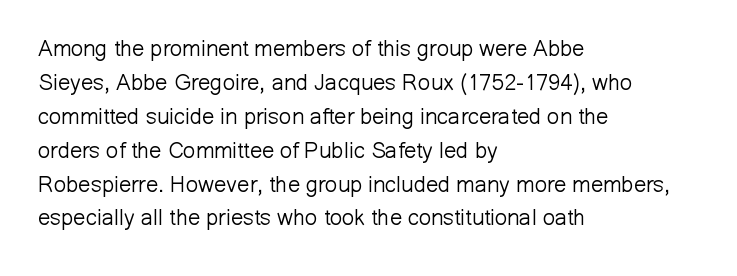
These lines stack with their left ends in a neat column. Any mark beneath the type? The region is blank. Short note: letters normally spaced. The type sits square on the baseline with zero lean.
